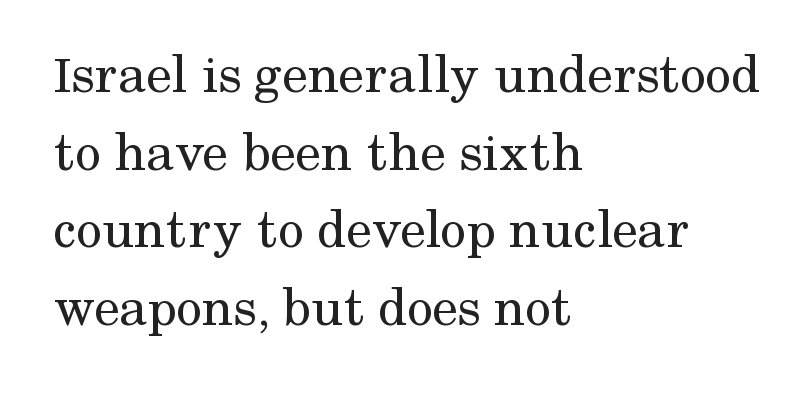
{"serif": "yes", "italic": "no", "bold": "no", "weight": "regular", "width": "normal", "stroke_contrast": "medium", "x_height": "medium", "monospaced": "no", "underline": "no", "align": "left", "line_spacing": "normal", "line_spacing_ratio": 1.36, "letter_spacing": "normal", "letter_spacing_em": 0.0, "glyph_px": 57}
